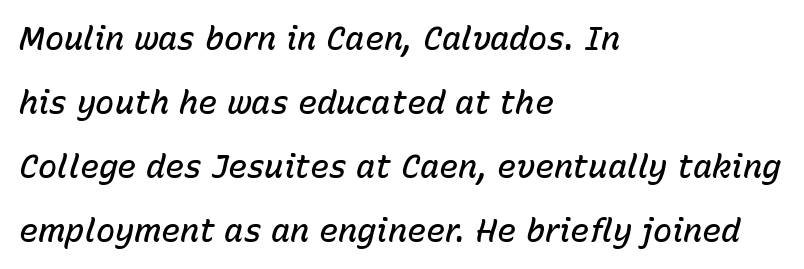
The typography opts for an oblique posture over an upright one. I'd describe the lettering as semibold — firm but not a full bold. Check under the words: just untouched page. Spacing verdict: proportional, widths tailored to each character.
